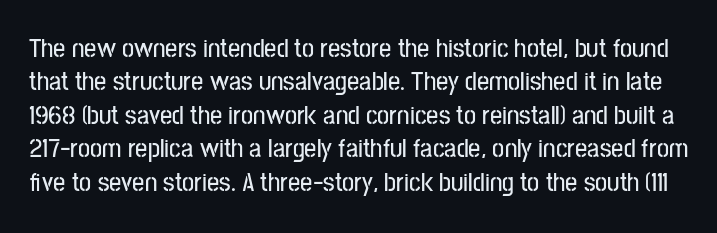
Just letters on the line, the space beneath them empty. This is roman type, the default non-slanted kind. Words appear dense and cohesive because spacing is normal.
